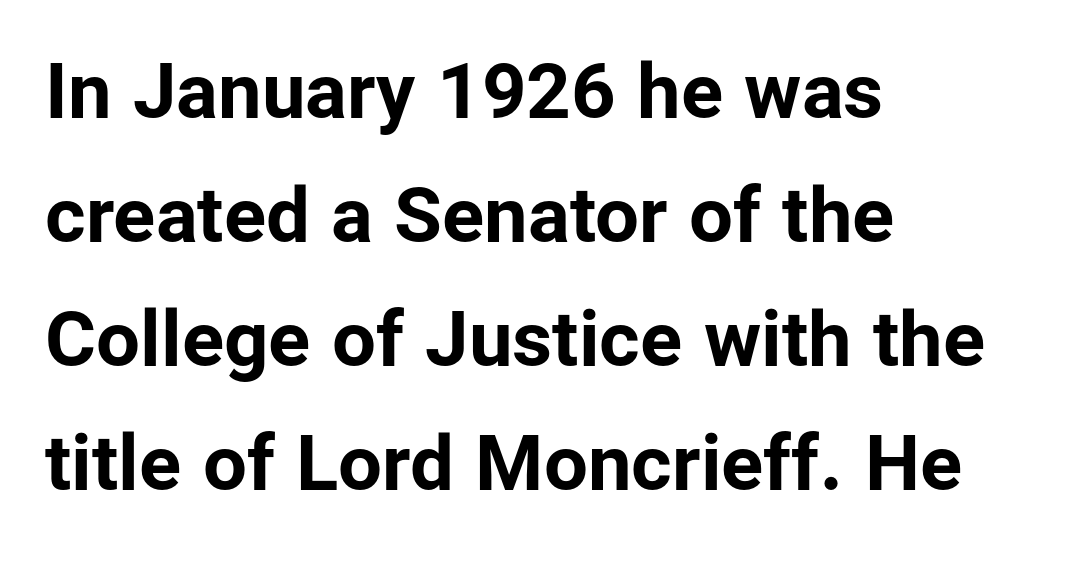
Style check: upright. The font family rendered here belongs to the sans-serif group. The rendering keeps characters at their native spacing. The specimen omits any rule beneath the text block's lines. Typeset ragged right — the left edge is the straight one.
